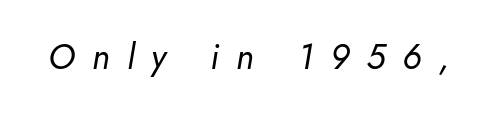
Q: Is the text bold? A: No.
Q: Is the text italic (slanted)? A: Yes, it leans right by about 5 degrees.
Q: Is the text underlined? A: No.
Q: Is the spacing between letters normal or unusually wide? A: Unusually wide.
Q: Width (condensed, normal, or wide)? A: Normal.
Q: Stroke contrast? A: Low.
Q: x-height? A: Small.
Q: Monospaced? A: No.
